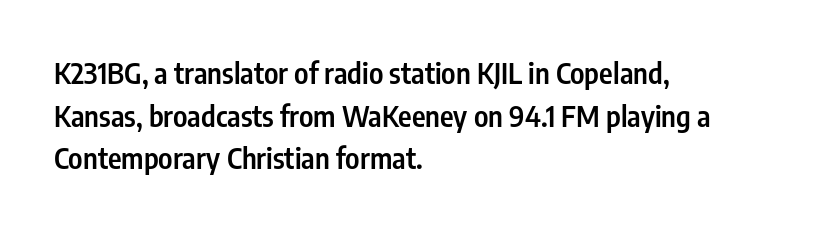
Q: Is the text bold? A: Semi-bold.
Q: Is the text italic (slanted)? A: No, it is upright.
Q: Is the typeface a serif or a sans-serif typeface? A: Sans-serif.
Q: Is the text underlined? A: No.
Q: How is the paragraph aligned? A: Left-aligned.
Q: Is the spacing between letters normal or unusually wide? A: Normal.
Q: Is the spacing between lines tight, normal or loose? A: Normal.
Q: Width (condensed, normal, or wide)? A: Condensed.
Q: Stroke contrast? A: Low.
Q: x-height? A: Medium.
Q: Monospaced? A: No.
